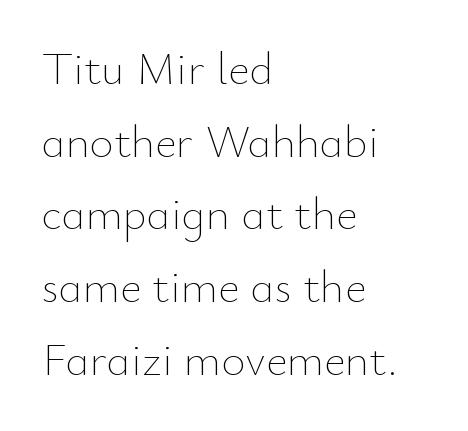
{"italic": "no", "bold": "no", "weight": "thin", "width": "normal", "stroke_contrast": "low", "x_height": "small", "monospaced": "no", "underline": "no", "align": "left", "line_spacing": "normal", "line_spacing_ratio": 1.58, "letter_spacing": "normal", "letter_spacing_em": 0.0, "glyph_px": 46}
